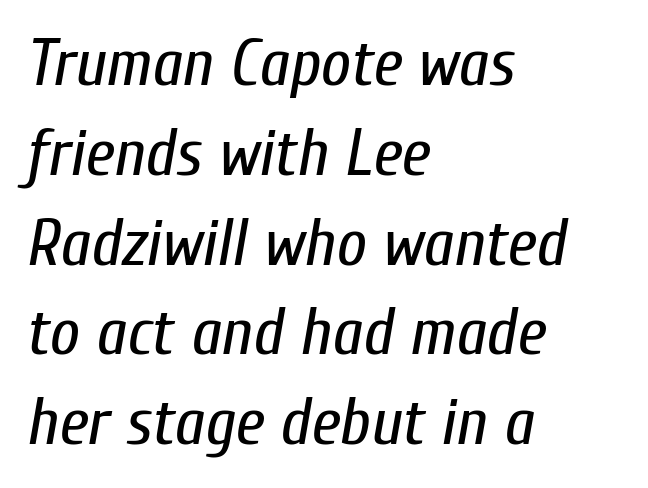
The image shows 66 px regular-weight, condensed type, italic (leaning right); set left-aligned, normal line spacing (1.36x), normal letter spacing, not underlined; low stroke contrast and a medium x-height.
